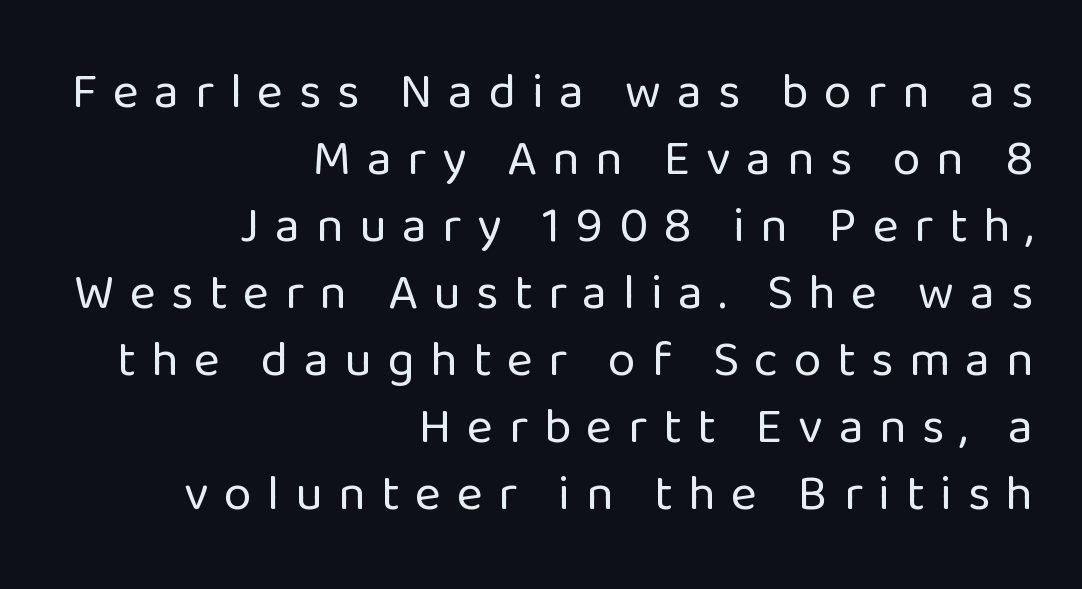
The image shows 50 px regular-weight sans-serif type, upright; set right-aligned, normal line spacing (1.34x), unusually wide letter spacing (+0.31 em), not underlined; low stroke contrast and a medium x-height.
